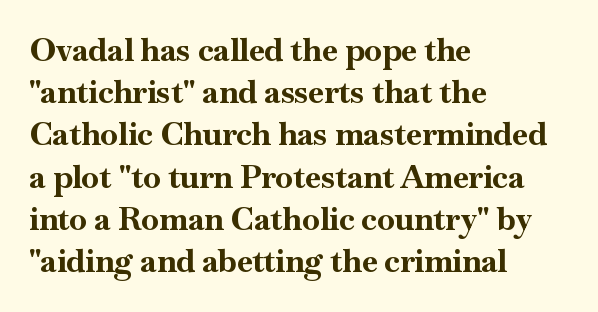
Each letter's strokes conclude with small projecting serifs. Is the block centered? No — it sits flush against the left margin. The face used here is rendered with its standard letterfit. Beneath every word, the page is bare.
